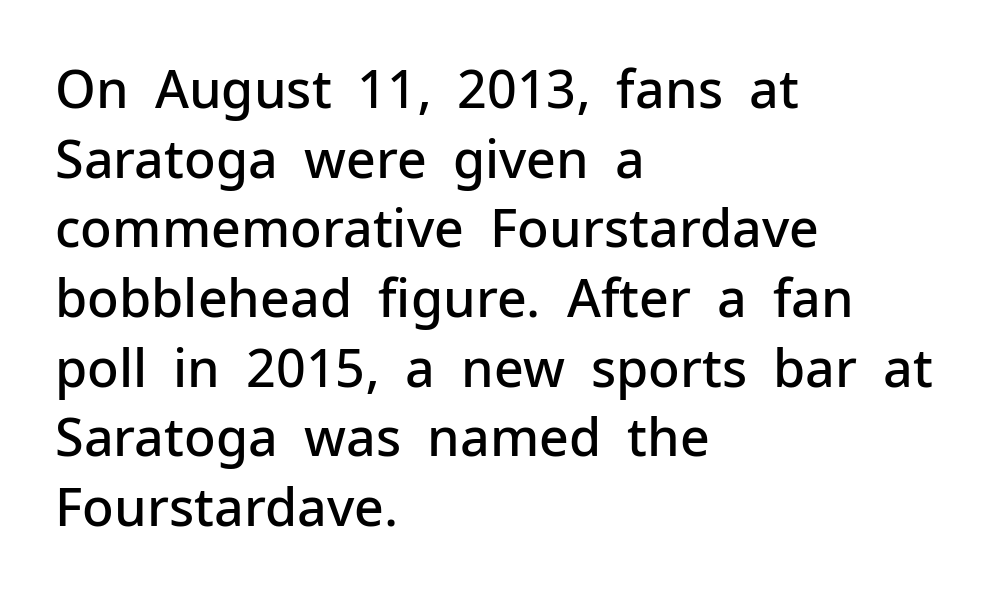
{"serif": "no", "italic": "no", "bold": "semi", "weight": "semibold", "width": "normal", "stroke_contrast": "low", "x_height": "medium", "monospaced": "no", "underline": "no", "align": "left", "line_spacing": "normal", "line_spacing_ratio": 1.34, "letter_spacing": "normal", "letter_spacing_em": 0.0, "glyph_px": 52}
